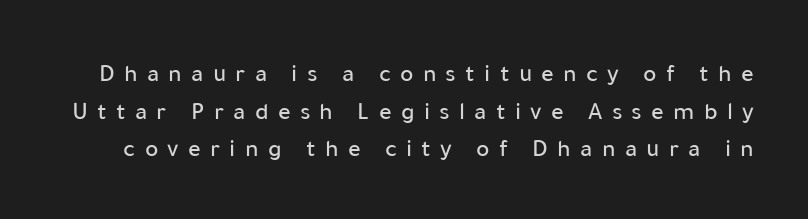
The rendering inserts visible extra space after every character. The designer left line spacing at the default. The strip under each line holds only bare page. The axis of the letterforms is exactly vertical.
